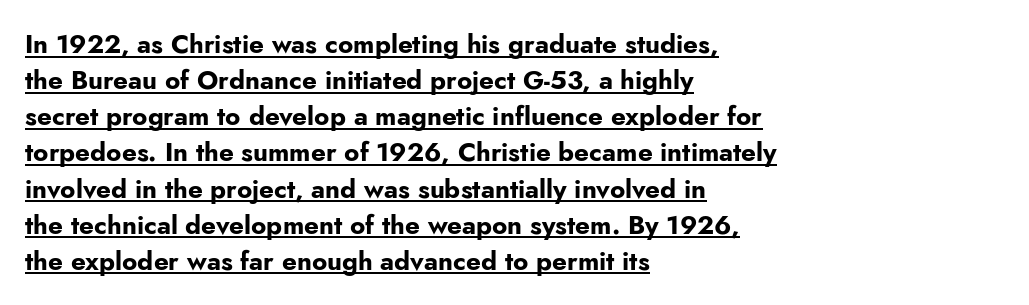
{"italic": "no", "bold": "yes", "underline": "yes", "align": "left", "line_spacing": "normal", "line_spacing_ratio": 1.39, "letter_spacing": "normal", "letter_spacing_em": 0.0, "glyph_px": 26}
